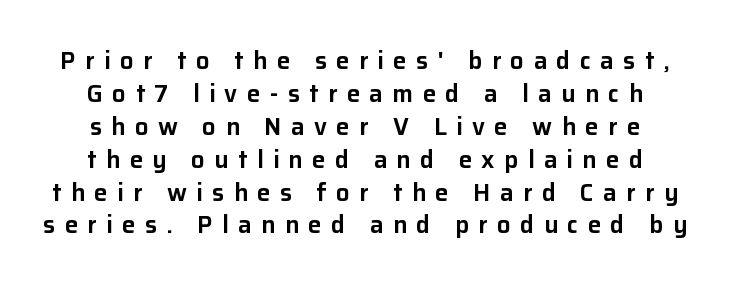
The image shows 24 px text type, upright; set normal line spacing (1.37x), unusually wide letter spacing (+0.39 em), not underlined.
